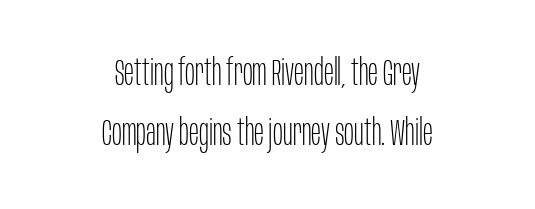
The image shows 37 px thin, condensed sans-serif type, upright; set centered, normal line spacing (1.62x), normal letter spacing, not underlined; low stroke contrast and a large x-height.
